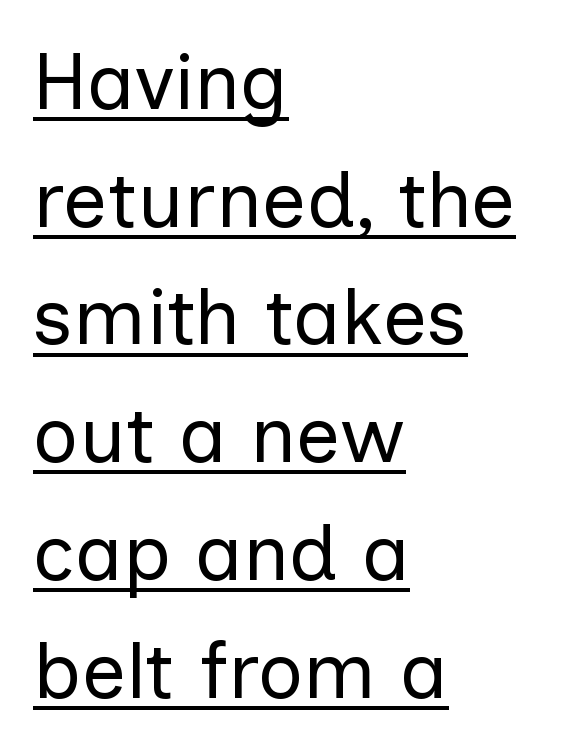
Q: Is the text bold? A: No.
Q: Is the text italic (slanted)? A: No, it is upright.
Q: Is the typeface a serif or a sans-serif typeface? A: Sans-serif.
Q: Is the text underlined? A: Yes.
Q: How is the paragraph aligned? A: Left-aligned.
Q: Is the spacing between letters normal or unusually wide? A: Normal.
Q: Is the spacing between lines tight, normal or loose? A: Normal.
Q: Width (condensed, normal, or wide)? A: Normal.
Q: Stroke contrast? A: Low.
Q: x-height? A: Medium.
Q: Monospaced? A: No.
